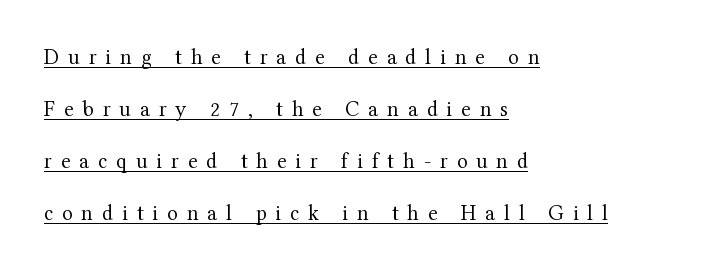
Each line starts at the same left margin while the right side varies. Check the space under the baseline: a stroke is drawn there. Each new line begins a long way beneath the previous one. The font's upright variant was chosen for this text. No heavy texture on the line: the type isn't bold. The gaps between neighbouring characters are conspicuously large.
